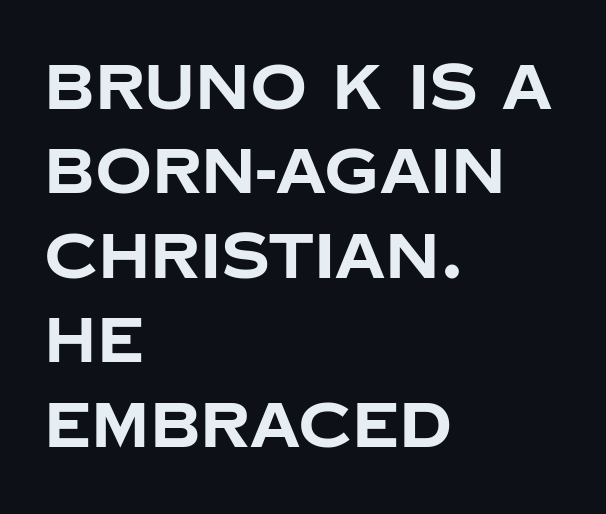
Look at the tracking — it's just the regular setting, nothing added. Set as a true bold cut, around the 700 mark. All the whitespace from short lines collects on the right. When letters stand straight like this, we call the style roman or upright.
